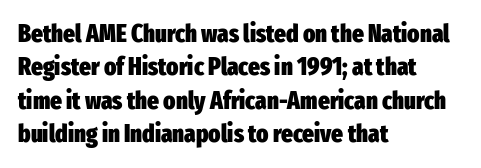
The image shows 25 px bold type, upright; set left-aligned, normal line spacing (1.34x), normal letter spacing, not underlined.
